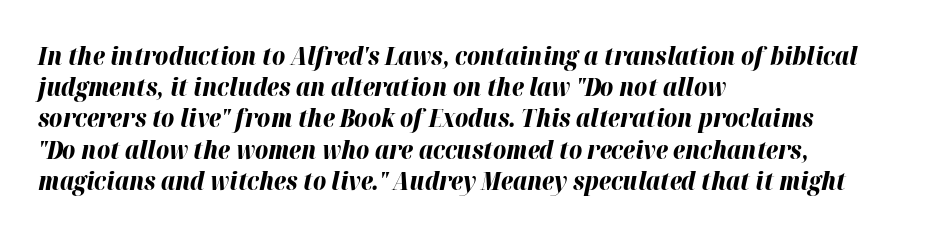
Q: Is the text bold? A: Yes.
Q: Is the text italic (slanted)? A: Yes, it leans right by about 12 degrees.
Q: Is the text underlined? A: No.
Q: How is the paragraph aligned? A: Left-aligned.
Q: Is the spacing between letters normal or unusually wide? A: Normal.
Q: Is the spacing between lines tight, normal or loose? A: Normal.
